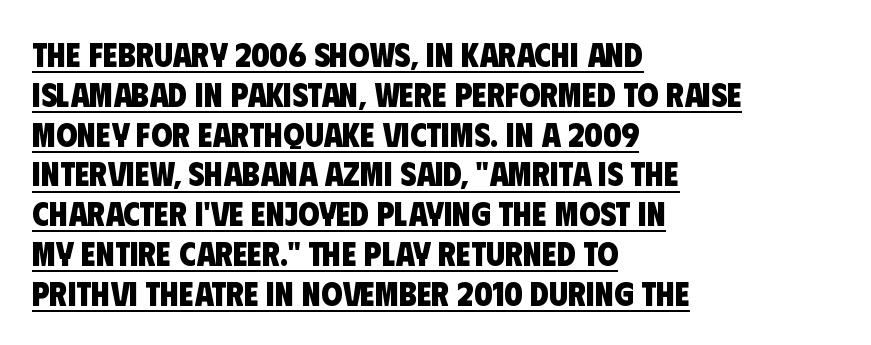
The image shows 34 px heavy, condensed sans-serif type; set left-aligned, line spacing 1.17x, normal letter spacing, underlined; low stroke contrast and a large x-height.
